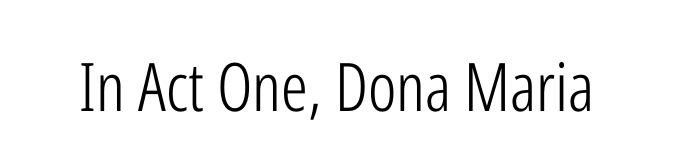
The image shows 67 px light, condensed sans-serif type, upright; set normal letter spacing, not underlined; low stroke contrast and a medium x-height.
